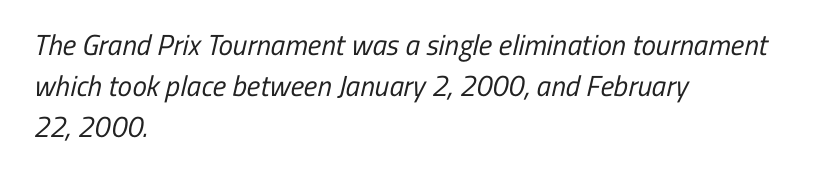
Typeset ragged right — the left edge is the straight one. Counters stay open thanks to moderate or lighter strokes. These lines sit exactly where default settings would place them. Do the characters align in a grid? No, the font is proportional. Does the type have serifs? No, each stem ends abruptly. In terms of letterspacing, this is plain default setting.
